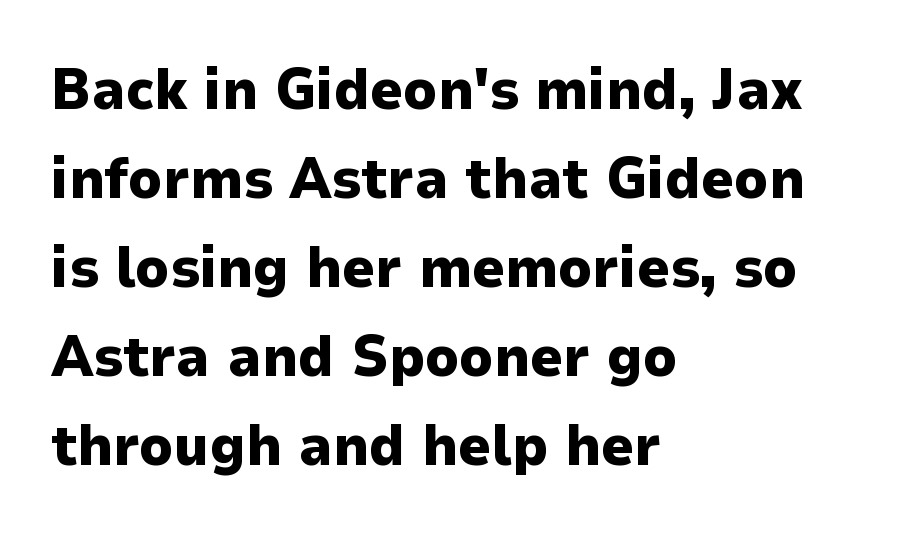
This sample uses a sans-serif face. The setting favours the left margin, as ordinary paragraphs usually do. The passage shown is typed in a proportional face where columns would drift. The passage shown stacks its lines at a standard gap. Check under the words: just untouched page.
